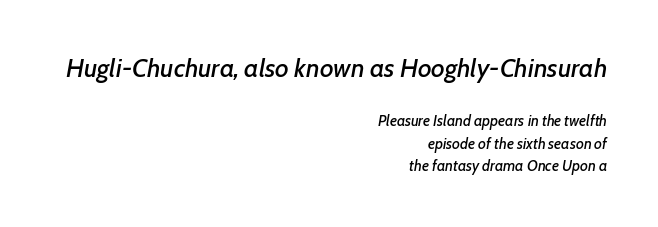
Q: Is the text italic (slanted)? A: Yes, it leans right by about 7 degrees.
Q: Is the text underlined? A: No.
Q: How is the paragraph aligned? A: Right-aligned.
Q: Is the spacing between letters normal or unusually wide? A: Normal.
Q: Is the spacing between lines tight, normal or loose? A: Normal.
Q: Which block of text is set in a larger size, the first (top) or the second (bottom)? A: The first (top) one.
